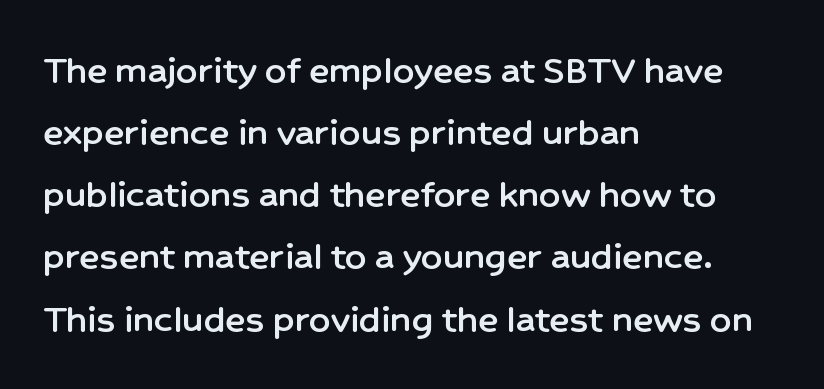
{"serif": "no", "italic": "no", "width": "normal", "stroke_contrast": "low", "x_height": "medium", "monospaced": "no", "underline": "no", "align": "left", "line_spacing": "normal", "line_spacing_ratio": 1.48, "letter_spacing": "normal", "letter_spacing_em": 0.0, "glyph_px": 42}
